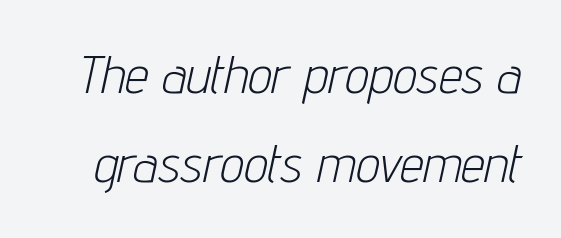
Q: Is the text bold? A: No.
Q: Is the text italic (slanted)? A: Yes, it leans right by about 12 degrees.
Q: Is the text underlined? A: No.
Q: Is the spacing between letters normal or unusually wide? A: Normal.
Q: Is the spacing between lines tight, normal or loose? A: Normal.
Q: Width (condensed, normal, or wide)? A: Condensed.
Q: Stroke contrast? A: Low.
Q: x-height? A: Medium.
Q: Monospaced? A: No.
